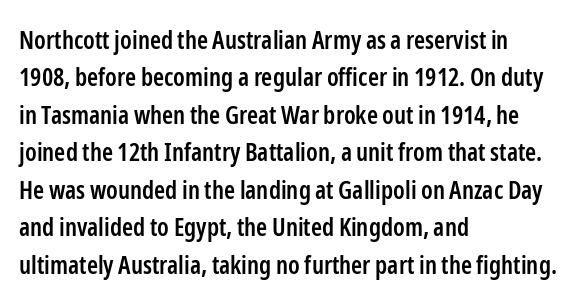
Standard letterfit; no display-style spreading of the glyphs. A bare baseline throughout the passage. Baseline-to-baseline distance is the conventional proportion of letter height. The axis of the letterforms is exactly vertical. The passage shown is semibold, sitting just below true bold. The lines are quadded left.
